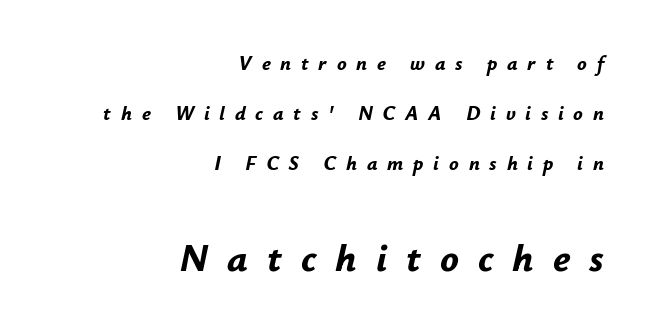
The image shows 39 px bold type, italic (leaning right); set right-aligned, loose line spacing (2.49x), unusually wide letter spacing (+0.49 em), not underlined; the second (bottom) block is 1.95x larger; low stroke contrast and a small x-height.
